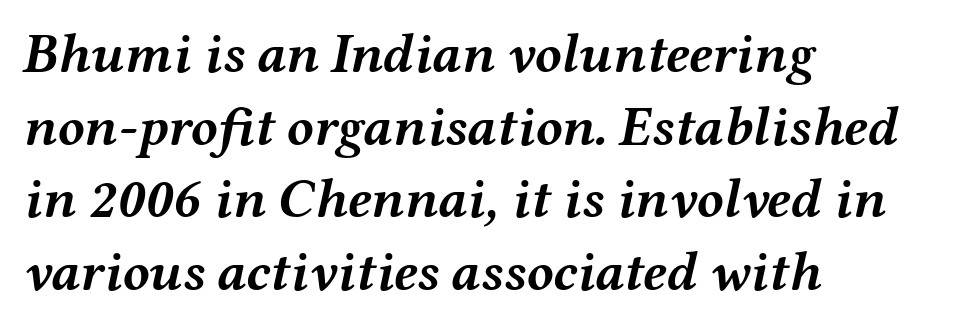
Just letters on the line, the space beneath them empty. Left-aligned paragraph, ragged on the right. The horizontal fit of the characters is conventional and even. Baseline-to-baseline distance is the conventional proportion of letter height. Set as a true bold cut, around the 700 mark. Looks like regular typesetting: each glyph gets only the width it needs.
